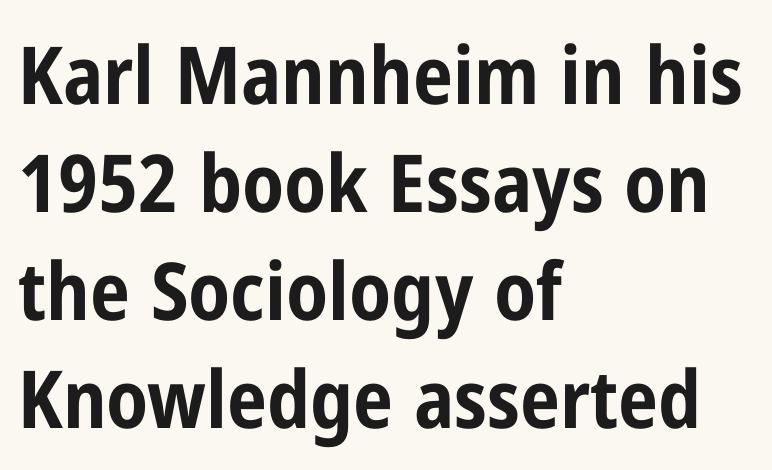
The strokes are fattened all the way to bold. The zone under the glyphs is completely vacant. The line-height multiplier appears to be the usual default. The font's upright variant was chosen for this text. Short and long lines alike share a common starting point at left.
